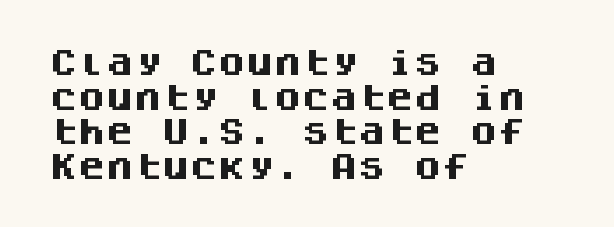
Heavy-handed strokes throughout: this text is bold. Stroke terminals: plain, sans-serif. The ragged edge is on the right, which tells us the setting is flush left. Words float on clear page, feet unadorned. If you drew a line through each stem, it would be perfectly vertical. Looks like terminal output: every glyph gets an equal slot.
